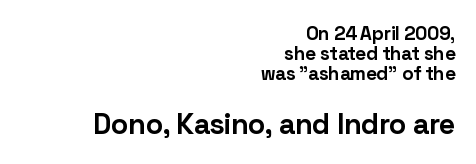
You could call the tracking neutral — neither tight nor loose. The rag falls on the left side of this text block. Nope, no serifs anywhere on these letters. Looks like regular typesetting: each glyph gets only the width it needs.
